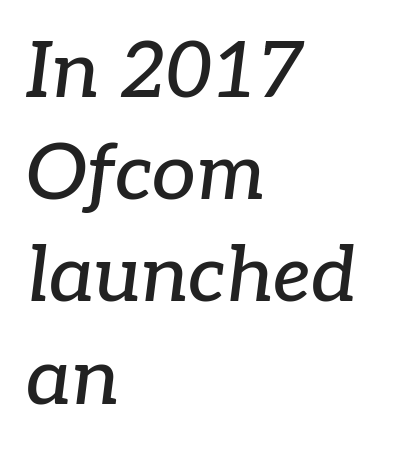
The image shows 78 px serif type, italic (leaning right); set left-aligned, normal line spacing (1.31x), normal letter spacing, not underlined; low stroke contrast and a medium x-height.
